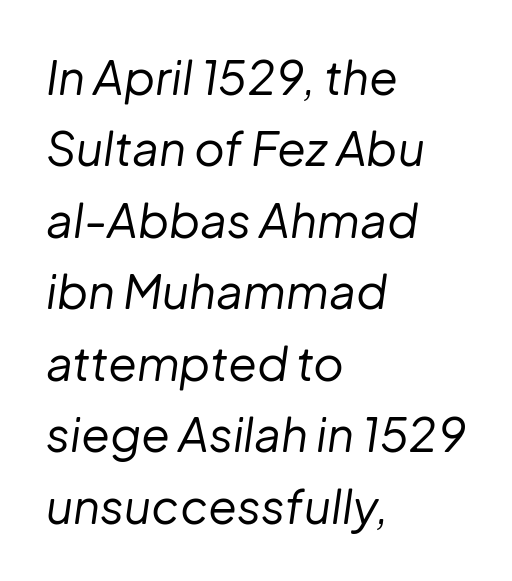
The image shows 47 px regular-weight type, italic (leaning right); set left-aligned, normal line spacing (1.52x), normal letter spacing, not underlined; low stroke contrast and a medium x-height.
